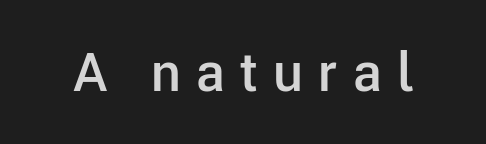
Q: Is the text bold? A: Semi-bold.
Q: Is the text italic (slanted)? A: No, it is upright.
Q: Is the typeface a serif or a sans-serif typeface? A: Sans-serif.
Q: Is the text underlined? A: No.
Q: Is the spacing between letters normal or unusually wide? A: Unusually wide.
Q: Width (condensed, normal, or wide)? A: Normal.
Q: Stroke contrast? A: Low.
Q: x-height? A: Medium.
Q: Monospaced? A: No.
